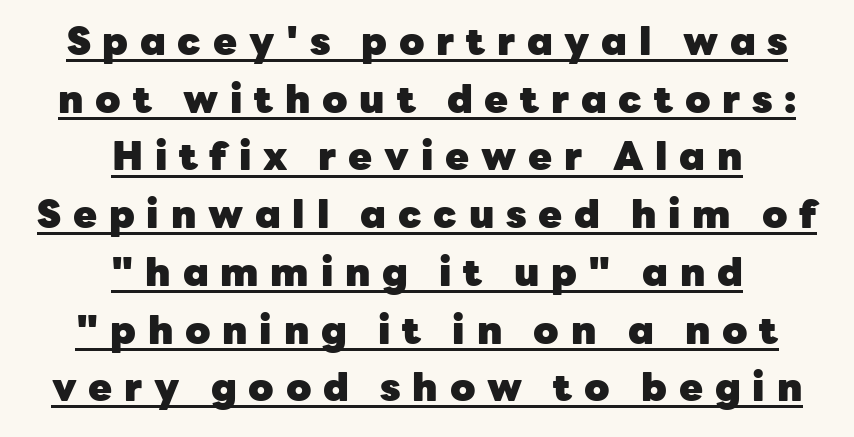
Font category for this specimen: sans-serif. Line starts and ends both wander, symmetrically. The vertical gap from one line to the next is medium. The letters advance in unequal steps, a hallmark of proportional type.
